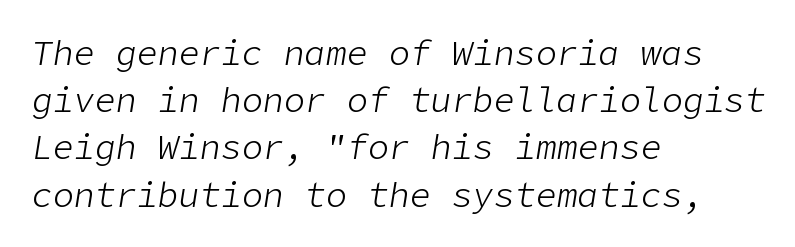
Q: Is the text bold? A: No.
Q: Is the text italic (slanted)? A: Yes, it leans right by about 9 degrees.
Q: Is the text underlined? A: No.
Q: How is the paragraph aligned? A: Left-aligned.
Q: Is the spacing between letters normal or unusually wide? A: Normal.
Q: Is the spacing between lines tight, normal or loose? A: Normal.
Q: Width (condensed, normal, or wide)? A: Normal.
Q: Stroke contrast? A: Low.
Q: x-height? A: Medium.
